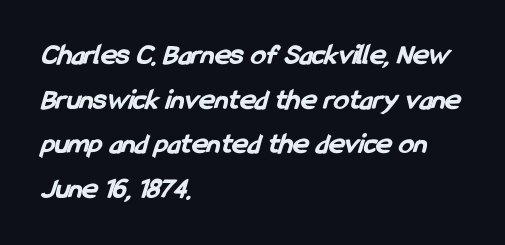
The image shows 30 px bold, condensed sans-serif type; set left-aligned, normal line spacing (1.49x), normal letter spacing, not underlined; low stroke contrast and a medium x-height.
